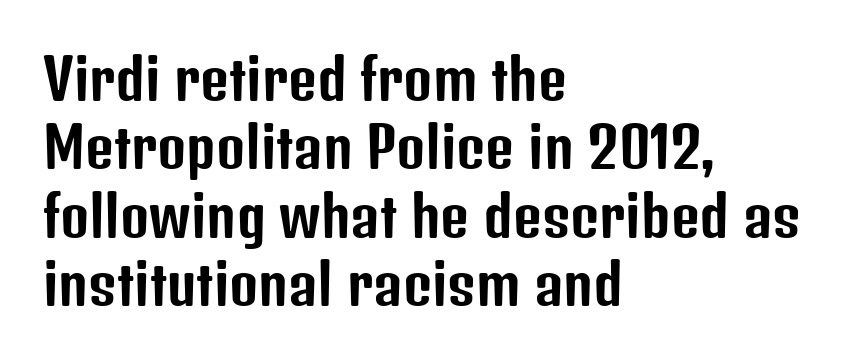
The image shows 56 px condensed sans-serif type, upright; set left-aligned, line spacing 1.22x, normal letter spacing, not underlined; low stroke contrast and a medium x-height.
